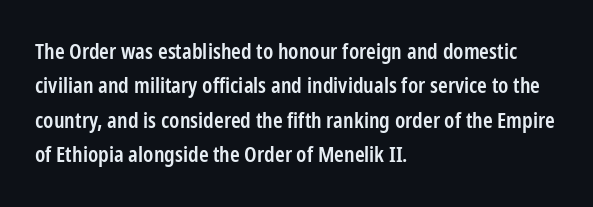
Q: Is the text bold? A: Semi-bold.
Q: Is the text italic (slanted)? A: No, it is upright.
Q: Is the text underlined? A: No.
Q: How is the paragraph aligned? A: Left-aligned.
Q: Is the spacing between letters normal or unusually wide? A: Normal.
Q: Is the spacing between lines tight, normal or loose? A: Normal.
